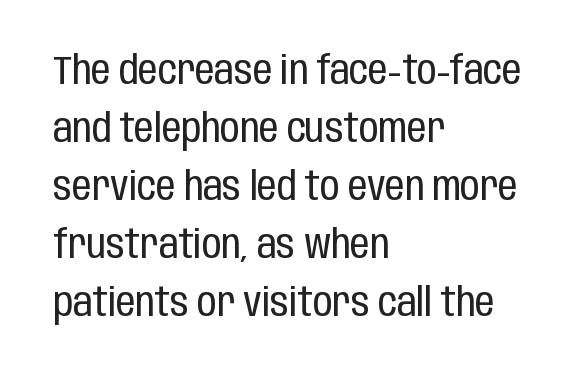
The image shows 39 px regular-weight, condensed sans-serif type, upright; set left-aligned, normal line spacing (1.49x), normal letter spacing, not underlined; low stroke contrast and a large x-height.
